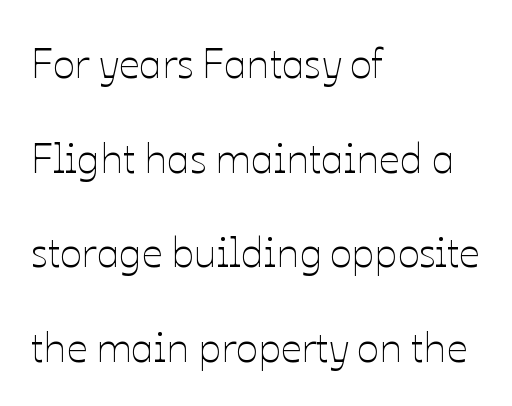
The image shows 41 px thin type, upright; set left-aligned, loose line spacing (2.31x), normal letter spacing, not underlined; low stroke contrast and a medium x-height.
